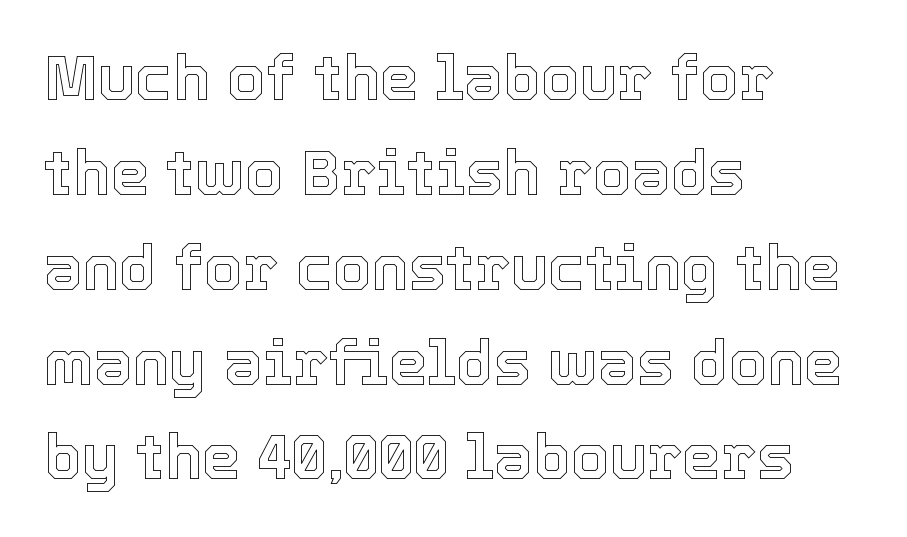
The rendering anchors every line to the left-hand side. A bare baseline throughout the passage. The space between consecutive lines is moderate. No italicization has been applied; the sample stays upright. Standard letterfit; no display-style spreading of the glyphs. Each letter keeps its own natural width here, so spacing adapts to shape.
